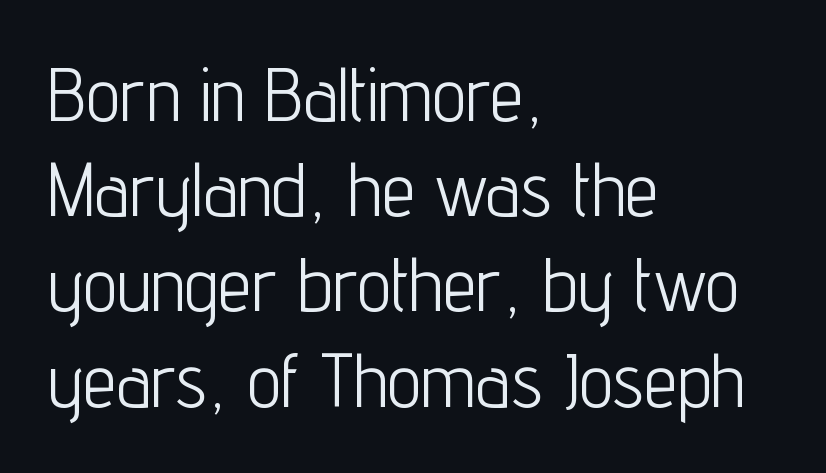
The image shows 75 px light, condensed sans-serif type, upright; set left-aligned, normal line spacing (1.27x), normal letter spacing, not underlined; low stroke contrast and a medium x-height.
